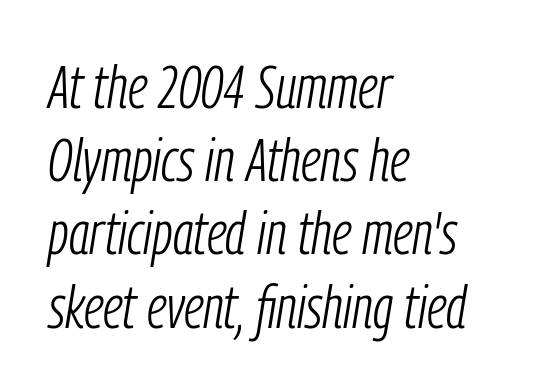
Posture: slanted. Line beginnings align vertically; line endings do not. Looks like regular typesetting: each glyph gets only the width it needs. Nothing heavy about these letters — not bold at all. Tracking value appears to be zero — textbook default spacing.
